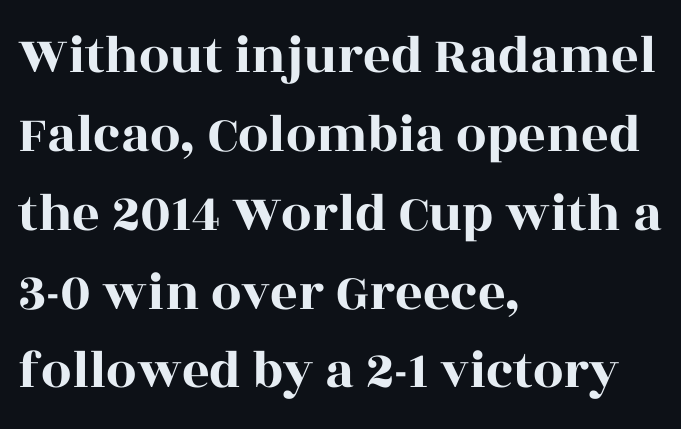
{"serif": "yes", "italic": "no", "width": "wide", "x_height": "large", "monospaced": "no", "underline": "no", "align": "left", "line_spacing": "normal", "line_spacing_ratio": 1.46, "letter_spacing": "normal", "letter_spacing_em": 0.0, "glyph_px": 54}
